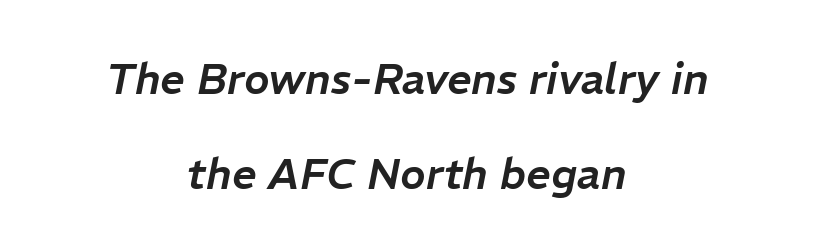
Q: Is the text italic (slanted)? A: Yes, it leans right by about 11 degrees.
Q: Is the text underlined? A: No.
Q: How is the paragraph aligned? A: Centered.
Q: Is the spacing between letters normal or unusually wide? A: Normal.
Q: Is the spacing between lines tight, normal or loose? A: Loose.
Q: Width (condensed, normal, or wide)? A: Normal.
Q: Stroke contrast? A: Low.
Q: x-height? A: Medium.
Q: Monospaced? A: No.
